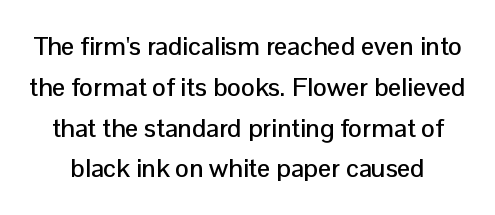
{"italic": "no", "underline": "no", "line_spacing": "normal", "line_spacing_ratio": 1.57, "letter_spacing": "normal", "letter_spacing_em": 0.0, "glyph_px": 26}
